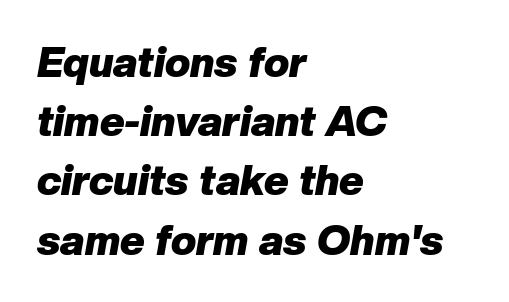
{"italic": "yes", "lean": "right", "slant_degrees": 10, "bold": "yes", "weight": "heavy", "width": "normal", "stroke_contrast": "low", "x_height": "medium", "monospaced": "no", "underline": "no", "align": "left", "line_spacing": "normal", "line_spacing_ratio": 1.41, "letter_spacing": "normal", "letter_spacing_em": 0.0, "glyph_px": 42}
